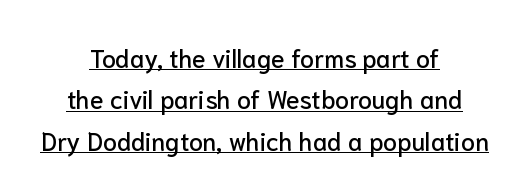
Q: Is the text italic (slanted)? A: No, it is upright.
Q: Is the text underlined? A: Yes.
Q: How is the paragraph aligned? A: Centered.
Q: Is the spacing between letters normal or unusually wide? A: Normal.
Q: Is the spacing between lines tight, normal or loose? A: Normal.
